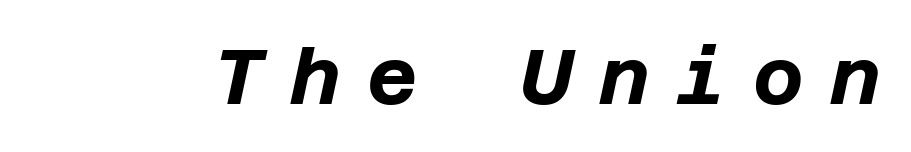
The image shows 78 px bold type, italic (leaning right); set unusually wide letter spacing (+0.34 em), not underlined; low stroke contrast and a large x-height.
